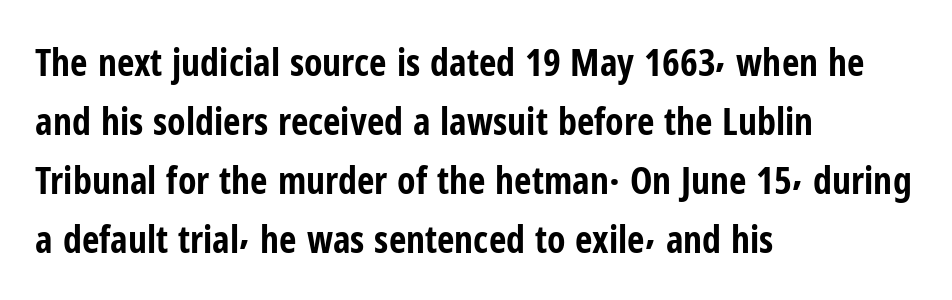
{"serif": "no", "italic": "no", "bold": "yes", "weight": "bold", "width": "condensed", "stroke_contrast": "low", "x_height": "medium", "monospaced": "no", "underline": "no", "align": "left", "line_spacing": "normal", "line_spacing_ratio": 1.55, "letter_spacing": "normal", "letter_spacing_em": 0.0, "glyph_px": 38}
